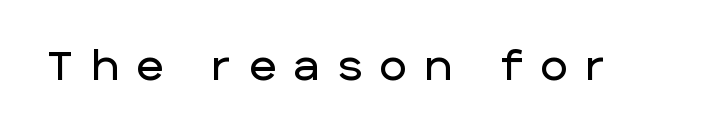
The image shows 41 px sans-serif type, upright; set unusually wide letter spacing (+0.45 em), not underlined; low stroke contrast and a large x-height.
